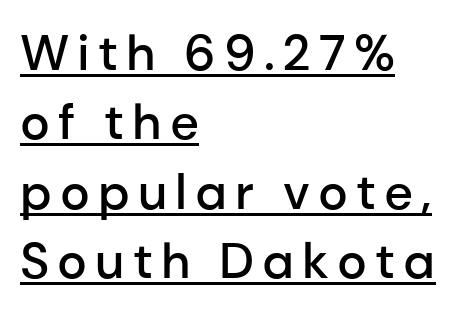
{"serif": "no", "italic": "no", "bold": "semi", "weight": "semibold", "width": "normal", "stroke_contrast": "low", "x_height": "medium", "monospaced": "no", "underline": "yes", "align": "left", "line_spacing": "normal", "line_spacing_ratio": 1.39, "glyph_px": 50}
